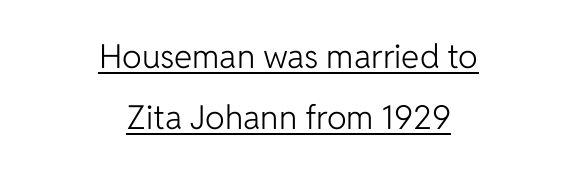
{"serif": "no", "italic": "no", "bold": "no", "weight": "light", "width": "normal", "stroke_contrast": "low", "x_height": "medium", "monospaced": "no", "underline": "yes", "align": "center", "line_spacing_ratio": 1.85, "letter_spacing": "normal", "letter_spacing_em": 0.0, "glyph_px": 33}
